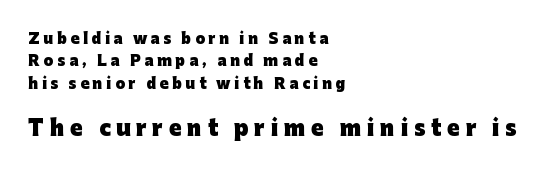
The image shows 21 px bold type, upright; set left-aligned, normal line spacing (1.59x), unusually wide letter spacing (+0.27 em), not underlined; the second (bottom) block is 1.5x larger.
